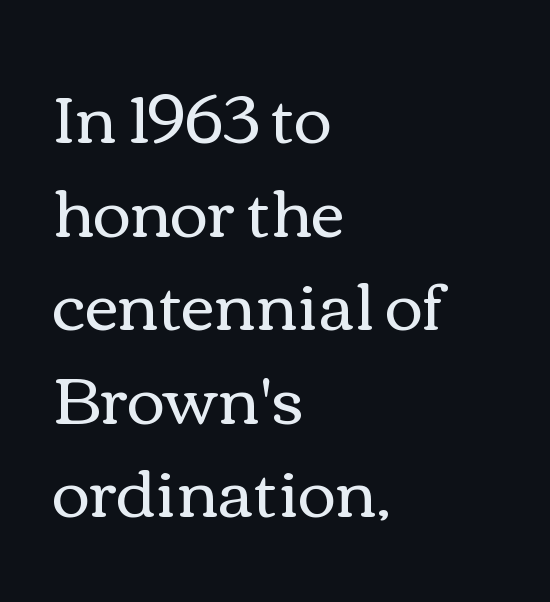
Q: Is the text bold? A: No.
Q: Is the text italic (slanted)? A: No, it is upright.
Q: Is the text underlined? A: No.
Q: How is the paragraph aligned? A: Left-aligned.
Q: Is the spacing between letters normal or unusually wide? A: Normal.
Q: Is the spacing between lines tight, normal or loose? A: Normal.
Q: Width (condensed, normal, or wide)? A: Wide.
Q: Stroke contrast? A: Medium.
Q: x-height? A: Medium.
Q: Monospaced? A: No.
